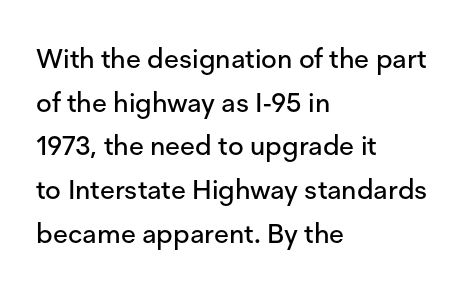
Q: Is the text italic (slanted)? A: No, it is upright.
Q: Is the text underlined? A: No.
Q: How is the paragraph aligned? A: Left-aligned.
Q: Is the spacing between letters normal or unusually wide? A: Normal.
Q: Is the spacing between lines tight, normal or loose? A: Normal.
